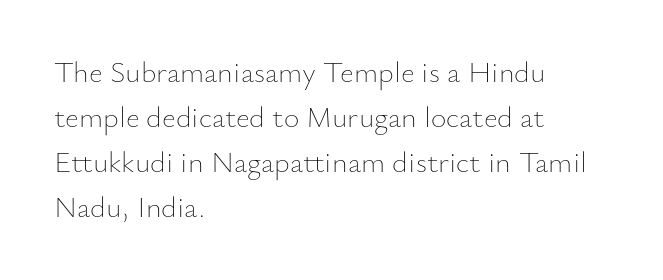
The face used here is proportionally spaced, like ordinary book or web type. The typeface has the unassuming heft of standard copy or less. Honestly, there is no underline to notice here at all. A normal amount of white space separates one row of letters from the next. Characters remain perfectly vertical along every line. Horizontal alignment here is leftward, the default for most running prose.
